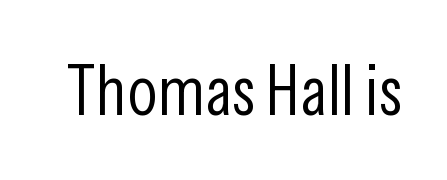
Q: Is the text bold? A: No.
Q: Is the text italic (slanted)? A: No, it is upright.
Q: Is the typeface a serif or a sans-serif typeface? A: Sans-serif.
Q: Is the text underlined? A: No.
Q: Is the spacing between letters normal or unusually wide? A: Normal.
Q: Width (condensed, normal, or wide)? A: Condensed.
Q: Stroke contrast? A: Low.
Q: x-height? A: Medium.
Q: Monospaced? A: No.
